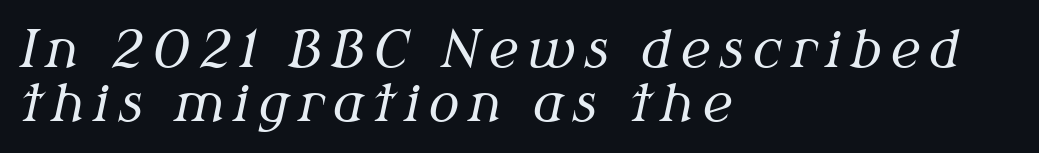
The image shows 51 px regular-weight serif type, italic (leaning right); set left-aligned, tight line spacing (1.05x), not underlined; medium stroke contrast and a medium x-height.
